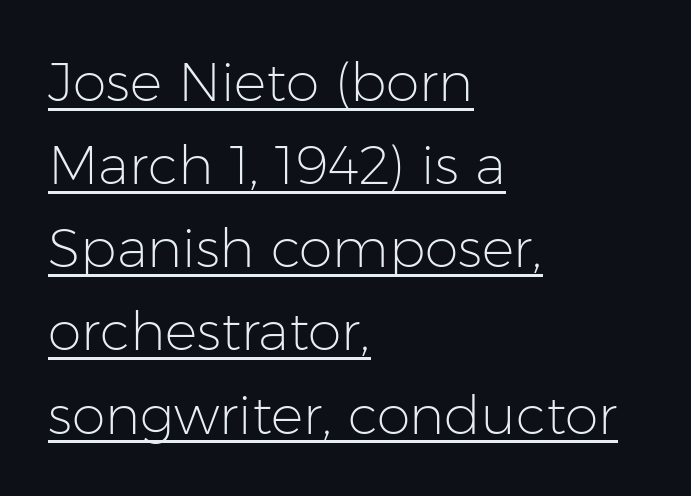
{"serif": "no", "italic": "no", "bold": "no", "weight": "light", "width": "normal", "stroke_contrast": "low", "x_height": "medium", "monospaced": "no", "underline": "yes", "align": "left", "line_spacing": "normal", "line_spacing_ratio": 1.54, "letter_spacing": "normal", "letter_spacing_em": 0.0, "glyph_px": 54}
